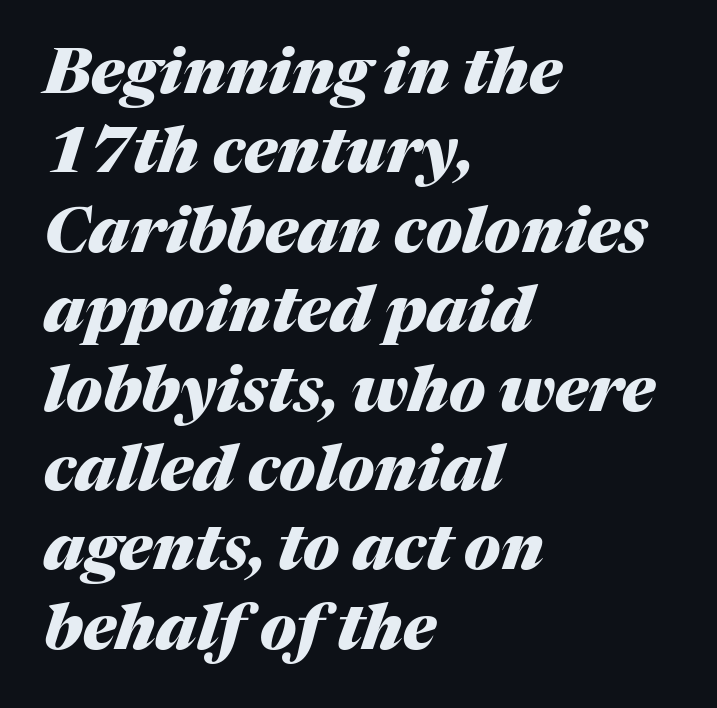
Q: Is the text bold? A: Yes.
Q: Is the text italic (slanted)? A: Yes, it leans right by about 17 degrees.
Q: Is the text underlined? A: No.
Q: How is the paragraph aligned? A: Left-aligned.
Q: Is the spacing between letters normal or unusually wide? A: Normal.
Q: Is the spacing between lines tight, normal or loose? A: Normal.
Q: Width (condensed, normal, or wide)? A: Normal.
Q: Stroke contrast? A: Medium.
Q: x-height? A: Medium.
Q: Monospaced? A: No.
